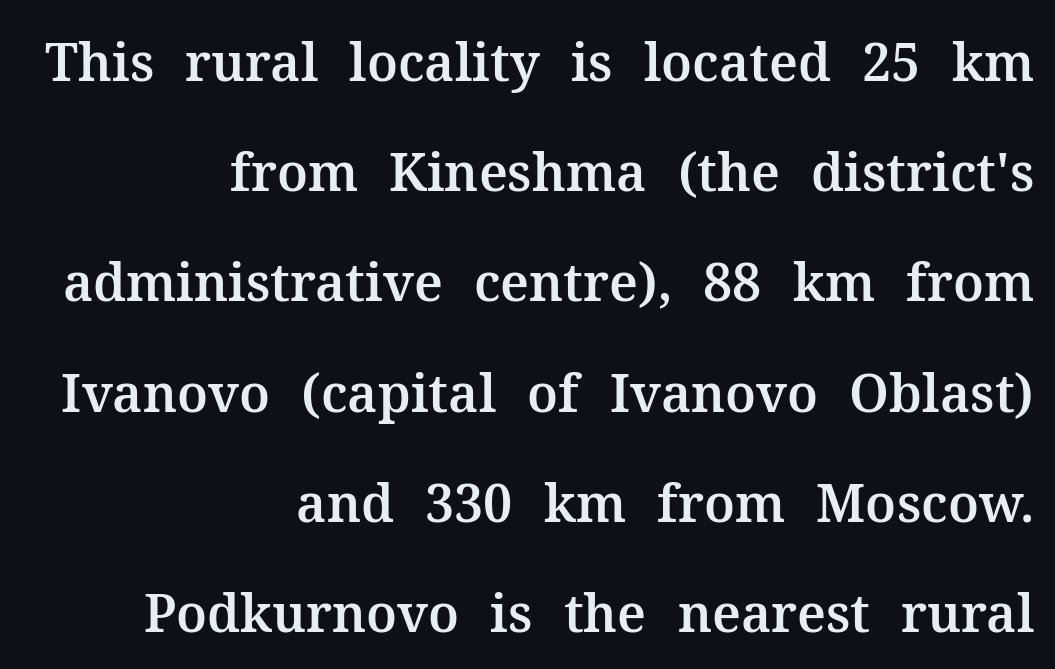
{"serif": "yes", "italic": "no", "width": "normal", "stroke_contrast": "medium", "x_height": "medium", "monospaced": "no", "underline": "no", "align": "right", "line_spacing": "loose", "line_spacing_ratio": 2.12, "letter_spacing": "normal", "letter_spacing_em": 0.0, "glyph_px": 52}
